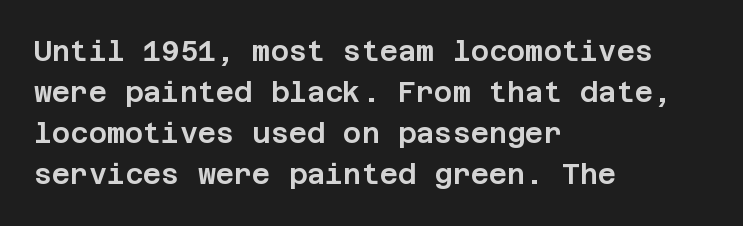
How would I describe the line gaps? Plain and ordinary. Nope, not italic — everything's standing straight. Short note: letters normally spaced. These lines are set flush left with a ragged right edge. Each row of text sits above clean, open space. Observe the absence of serifs on each vertical stroke in this sample.
